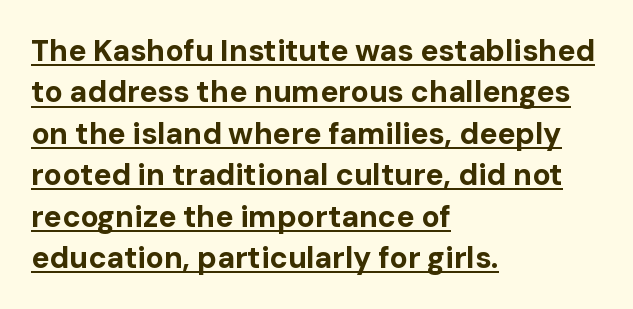
{"serif": "no", "italic": "no", "bold": "yes", "weight": "bold", "width": "normal", "stroke_contrast": "low", "x_height": "medium", "monospaced": "no", "underline": "yes", "align": "left", "line_spacing": "normal", "line_spacing_ratio": 1.38, "letter_spacing": "normal", "letter_spacing_em": 0.0, "glyph_px": 30}
